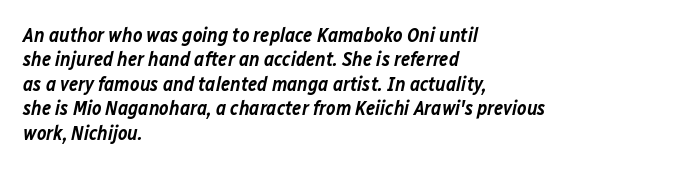
Which margin do the lines hug? The left one — the right edge is uneven. Unmarked baselines from the first word to the last. Is the letter spacing exaggerated? No — it looks like the ordinary default. Heft: intermediate — a semibold. The axis of the letterforms is tilted away from vertical.
